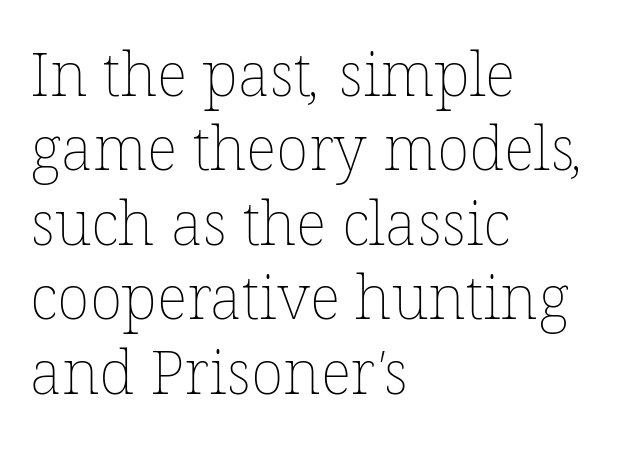
The image shows 61 px thin type; set left-aligned, line spacing 1.22x, normal letter spacing, not underlined; low stroke contrast and a medium x-height.
